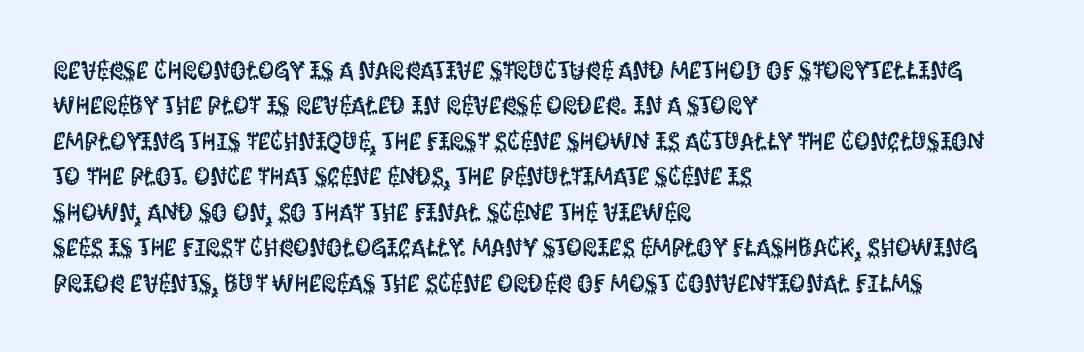
The line texture is even and compact thanks to regular tracking. Glance below the letters and you will spot only blank space. It's the straight-up-and-down kind of type. Each line starts at the same left margin while the right side varies. Reading down the column, the eye jumps a familiar distance to each next line.
